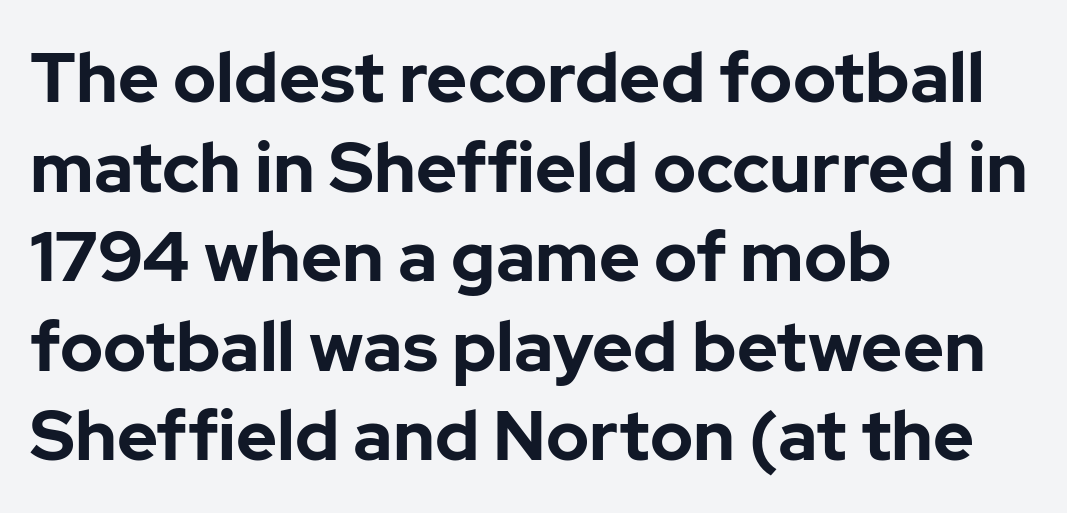
The image shows 70 px bold sans-serif type, upright; set left-aligned, normal line spacing (1.28x), normal letter spacing, not underlined; low stroke contrast and a medium x-height.
